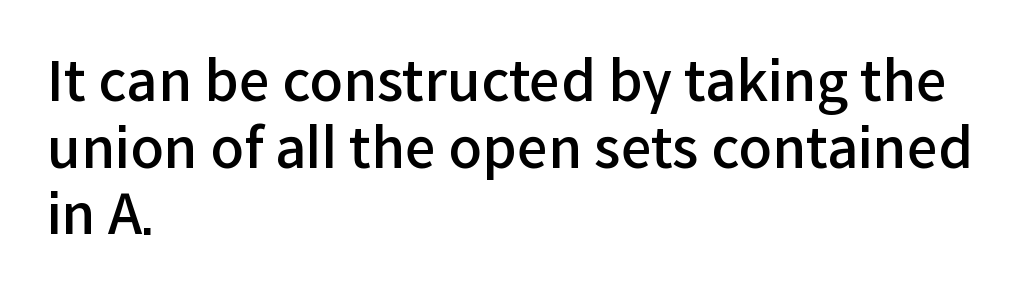
Q: Is the text bold? A: Semi-bold.
Q: Is the text italic (slanted)? A: No, it is upright.
Q: Is the typeface a serif or a sans-serif typeface? A: Sans-serif.
Q: Is the text underlined? A: No.
Q: How is the paragraph aligned? A: Left-aligned.
Q: Is the spacing between letters normal or unusually wide? A: Normal.
Q: Width (condensed, normal, or wide)? A: Normal.
Q: Stroke contrast? A: Low.
Q: x-height? A: Medium.
Q: Monospaced? A: No.
